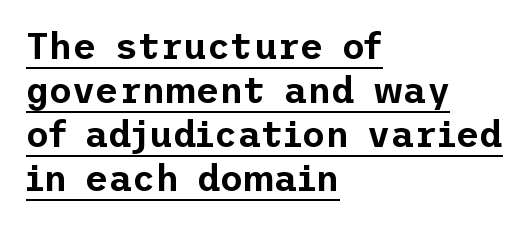
Q: Is the text italic (slanted)? A: No, it is upright.
Q: Is the typeface a serif or a sans-serif typeface? A: Sans-serif.
Q: Is the text underlined? A: Yes.
Q: How is the paragraph aligned? A: Left-aligned.
Q: Is the spacing between letters normal or unusually wide? A: Normal.
Q: Width (condensed, normal, or wide)? A: Normal.
Q: Stroke contrast? A: Low.
Q: x-height? A: Medium.
